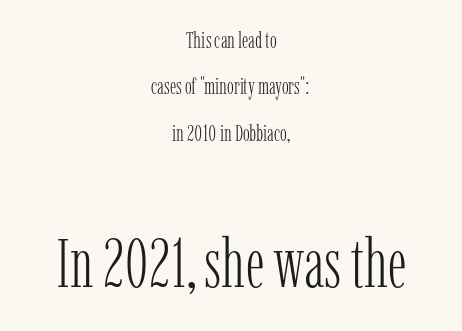
The image shows 69 px light, condensed serif type, upright; set centered, loose line spacing (2.02x), normal letter spacing, not underlined; the second (bottom) block is 3.0x larger; low stroke contrast and a medium x-height.
